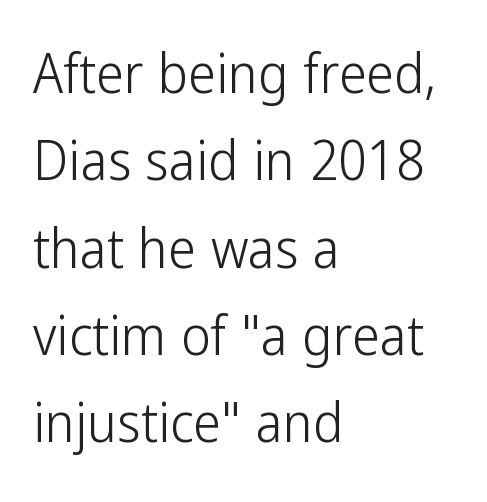
Q: Is the text bold? A: No.
Q: Is the text italic (slanted)? A: No, it is upright.
Q: Is the typeface a serif or a sans-serif typeface? A: Sans-serif.
Q: Is the text underlined? A: No.
Q: How is the paragraph aligned? A: Left-aligned.
Q: Is the spacing between letters normal or unusually wide? A: Normal.
Q: Is the spacing between lines tight, normal or loose? A: Normal.
Q: Width (condensed, normal, or wide)? A: Condensed.
Q: Stroke contrast? A: Low.
Q: x-height? A: Medium.
Q: Monospaced? A: No.
